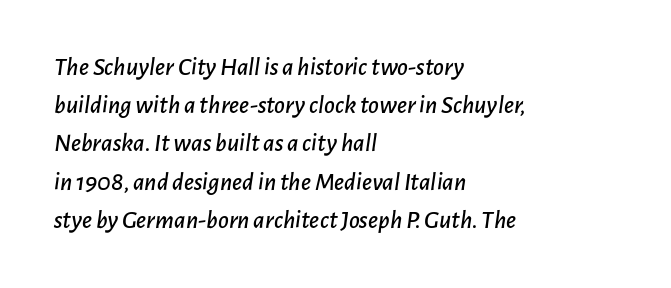
The image shows 26 px text type, italic (leaning right); set left-aligned, normal line spacing (1.47x), normal letter spacing, not underlined.
